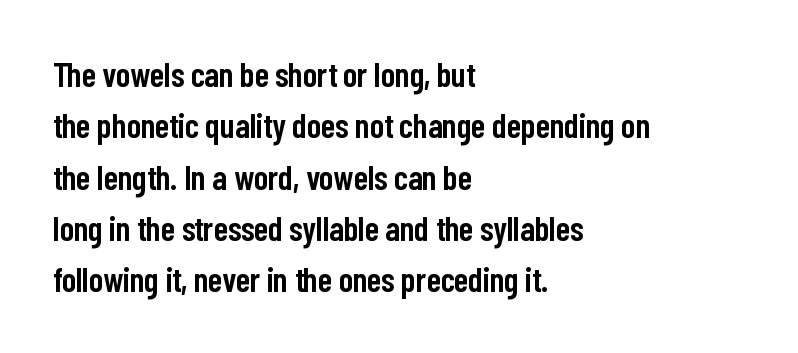
{"serif": "no", "italic": "no", "bold": "semi", "weight": "semibold", "width": "condensed", "stroke_contrast": "low", "x_height": "medium", "monospaced": "no", "underline": "no", "align": "left", "line_spacing": "normal", "line_spacing_ratio": 1.51, "letter_spacing": "normal", "letter_spacing_em": 0.0, "glyph_px": 34}
